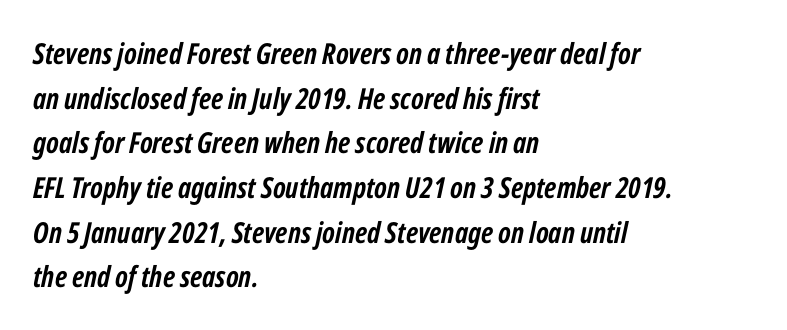
Designer's note — italics engaged. This sample has the flowing, uneven cadence of proportional lettering. A dark, heavy texture on the line: the type is bold. Descender tails drop into unmarked territory.
